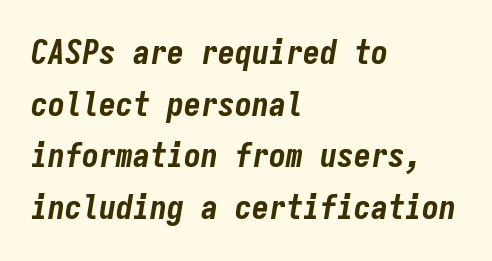
Q: Is the text bold? A: Yes.
Q: Is the text italic (slanted)? A: Yes, it leans right by about 9 degrees.
Q: Is the text underlined? A: No.
Q: How is the paragraph aligned? A: Left-aligned.
Q: Is the spacing between letters normal or unusually wide? A: Normal.
Q: Is the spacing between lines tight, normal or loose? A: Normal.
Q: Width (condensed, normal, or wide)? A: Condensed.
Q: Stroke contrast? A: Low.
Q: x-height? A: Medium.
Q: Monospaced? A: Yes.
